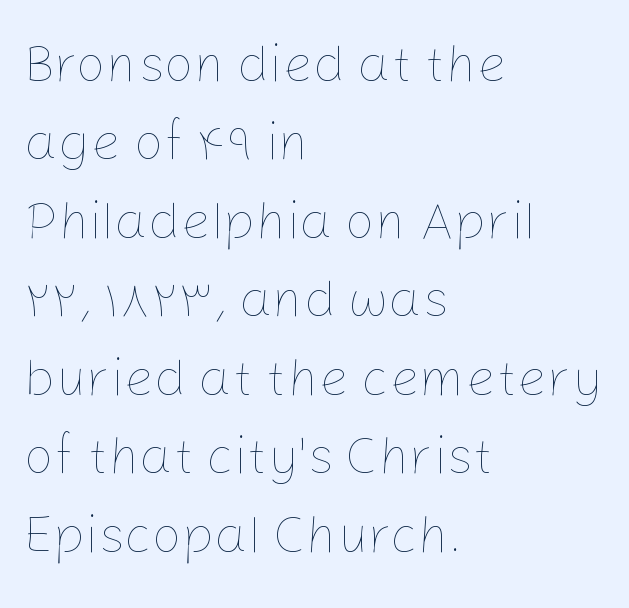
This sample uses plain, unmodified letter spacing. Every stem runs plumb, perpendicular to the baseline. Stroke mass is kept to a normal reading level or below. Do the characters align in a grid? No, the font is proportional. A clean baseline with only descenders dipping below it.
